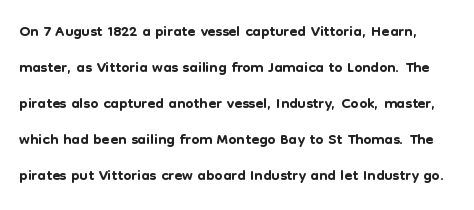
Do the letters lean? They stand straight. What stands out about the letter spacing? Nothing — it is the standard amount. The glyphs are unaccompanied by any horizontal stroke below them. Leading matches the norm, producing a regular column.
